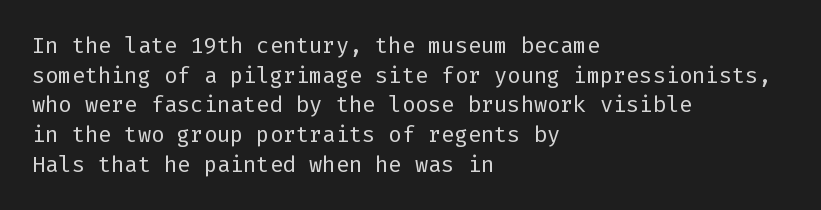
Unmarked baselines from the first word to the last. The designer left line spacing at the default. The rendering anchors every line to the left-hand side. The gaps between neighbouring characters are ordinary and unremarkable. The type sits square on the baseline with zero lean.
